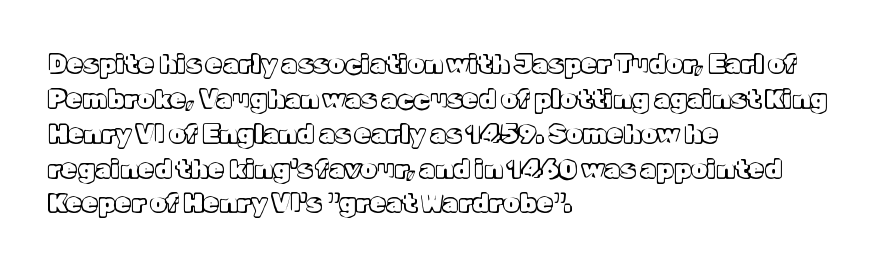
Q: Is the text italic (slanted)? A: No, it is upright.
Q: Is the text underlined? A: No.
Q: How is the paragraph aligned? A: Left-aligned.
Q: Is the spacing between letters normal or unusually wide? A: Normal.
Q: Is the spacing between lines tight, normal or loose? A: Normal.
